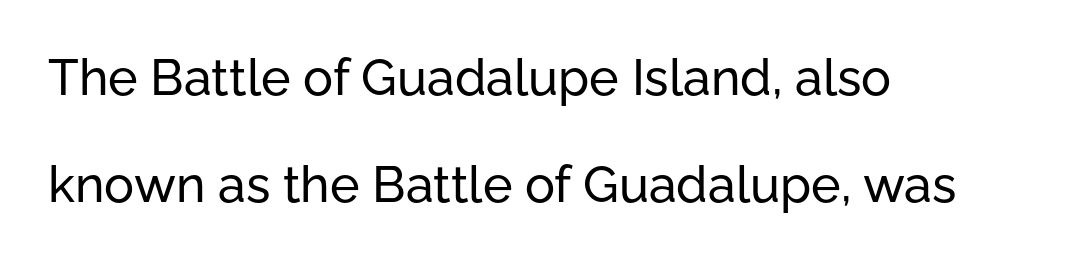
{"serif": "no", "italic": "no", "width": "normal", "stroke_contrast": "low", "x_height": "medium", "monospaced": "no", "underline": "no", "align": "left", "line_spacing": "loose", "line_spacing_ratio": 2.15, "letter_spacing": "normal", "letter_spacing_em": 0.0, "glyph_px": 50}
